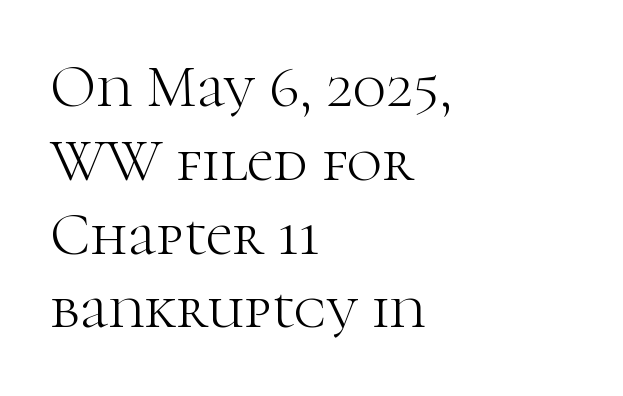
The image shows 60 px light serif type, upright; set left-aligned, line spacing 1.23x, normal letter spacing, not underlined; high stroke contrast and a medium x-height.
